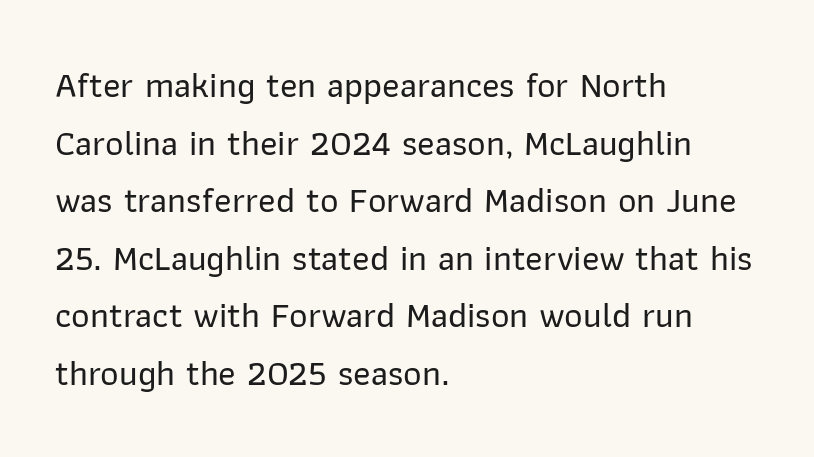
The image shows 36 px sans-serif type, upright; set left-aligned, normal line spacing (1.6x), normal letter spacing, not underlined; low stroke contrast and a medium x-height.
